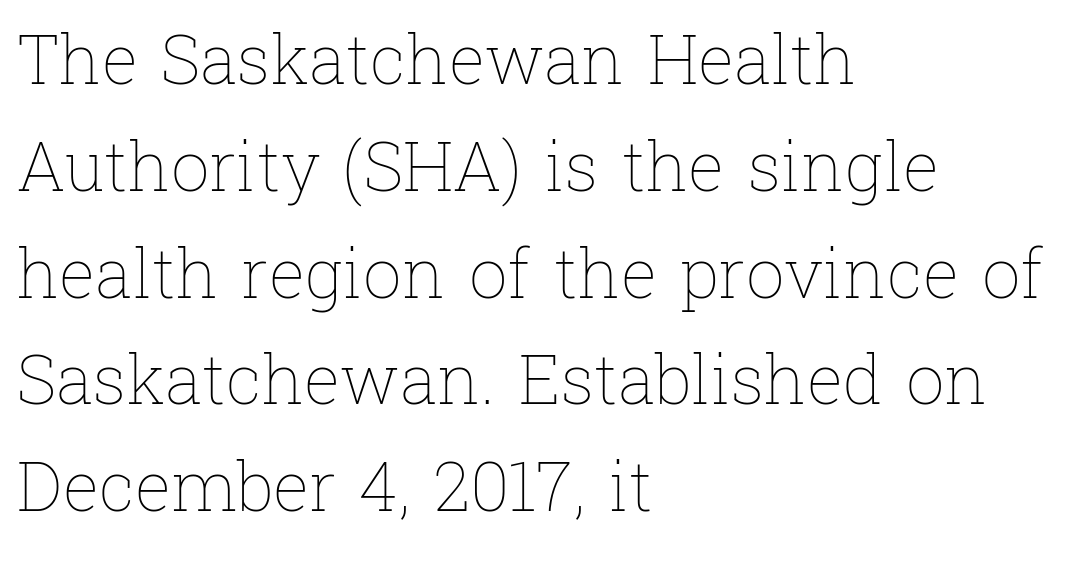
Q: Is the text bold? A: No.
Q: Is the text italic (slanted)? A: No, it is upright.
Q: Is the text underlined? A: No.
Q: How is the paragraph aligned? A: Left-aligned.
Q: Is the spacing between letters normal or unusually wide? A: Normal.
Q: Is the spacing between lines tight, normal or loose? A: Normal.
Q: Width (condensed, normal, or wide)? A: Normal.
Q: Stroke contrast? A: Low.
Q: x-height? A: Medium.
Q: Monospaced? A: No.
